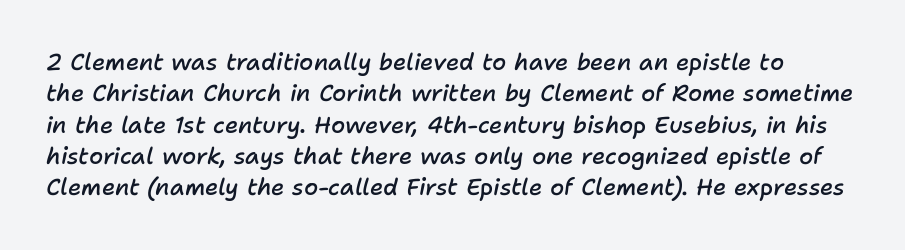
{"italic": "yes", "lean": "right", "slant_degrees": 11, "bold": "semi", "underline": "no", "line_spacing": "normal", "line_spacing_ratio": 1.36, "letter_spacing": "normal", "letter_spacing_em": 0.0, "glyph_px": 23}
